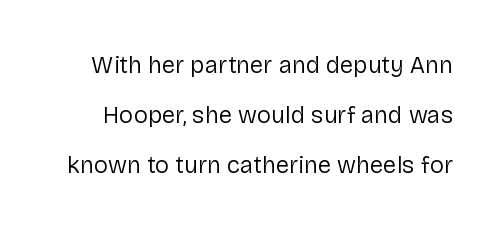
Descenders are the only things crossing below the line. You can tell it's not italic because the verticals are truly vertical. Caption: standard tracking, unaltered. Each new line begins a long way beneath the previous one. The letters look calm and open, with moderate or lighter stems.
